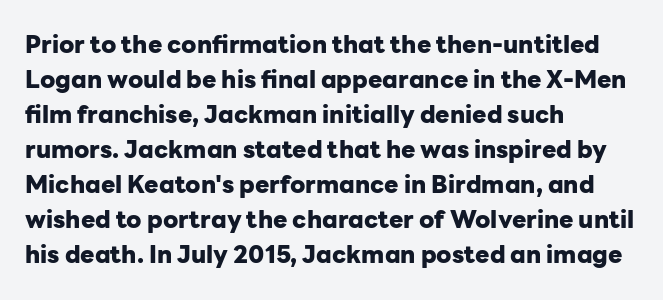
Q: Is the text bold? A: Yes.
Q: Is the text italic (slanted)? A: No, it is upright.
Q: Is the text underlined? A: No.
Q: How is the paragraph aligned? A: Left-aligned.
Q: Is the spacing between letters normal or unusually wide? A: Normal.
Q: Is the spacing between lines tight, normal or loose? A: Normal.
